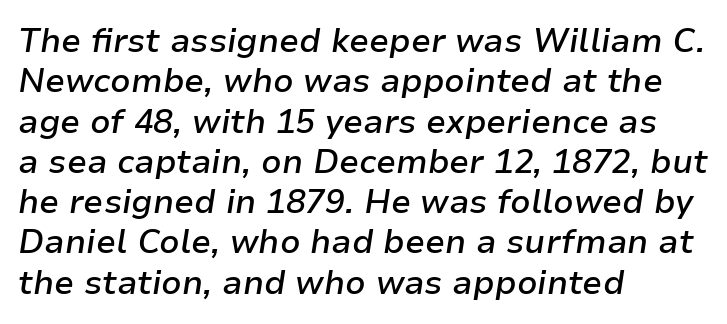
{"italic": "yes", "lean": "right", "slant_degrees": 9, "bold": "semi", "weight": "semibold", "width": "normal", "stroke_contrast": "low", "x_height": "medium", "monospaced": "no", "underline": "no", "align": "left", "line_spacing_ratio": 1.22, "letter_spacing": "normal", "letter_spacing_em": 0.0, "glyph_px": 33}
